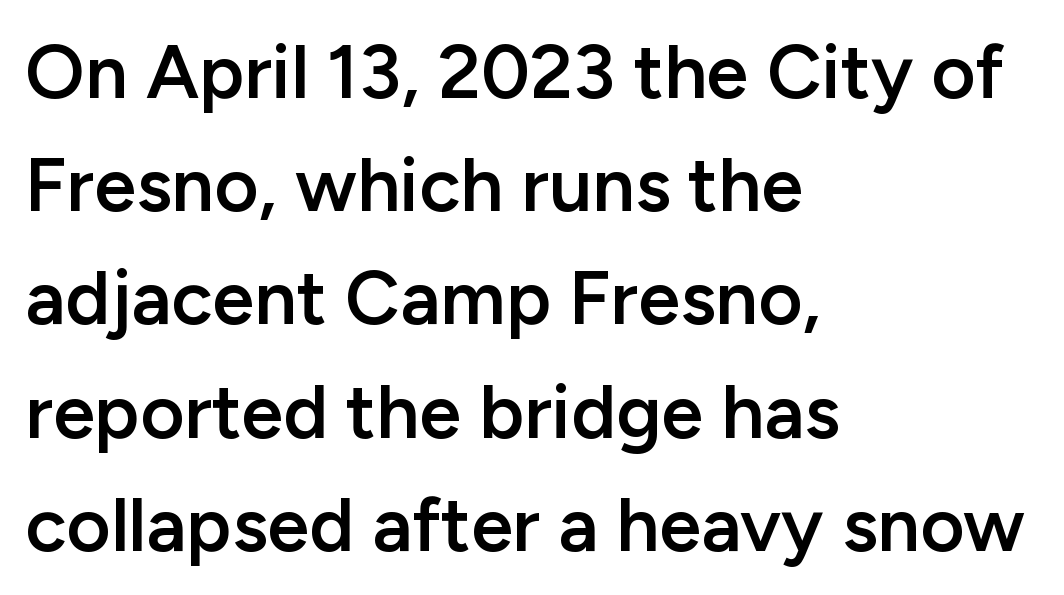
Q: Is the text bold? A: Semi-bold.
Q: Is the text italic (slanted)? A: No, it is upright.
Q: Is the typeface a serif or a sans-serif typeface? A: Sans-serif.
Q: Is the text underlined? A: No.
Q: How is the paragraph aligned? A: Left-aligned.
Q: Is the spacing between letters normal or unusually wide? A: Normal.
Q: Is the spacing between lines tight, normal or loose? A: Normal.
Q: Width (condensed, normal, or wide)? A: Normal.
Q: Stroke contrast? A: Low.
Q: x-height? A: Medium.
Q: Monospaced? A: No.
